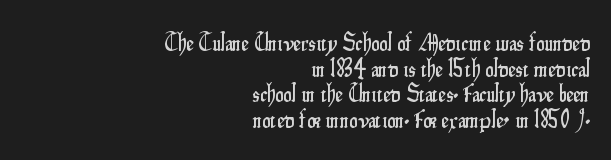
Q: Is the text italic (slanted)? A: No, it is upright.
Q: Is the text underlined? A: No.
Q: How is the paragraph aligned? A: Right-aligned.
Q: Is the spacing between letters normal or unusually wide? A: Normal.
Q: Is the spacing between lines tight, normal or loose? A: Tight.
